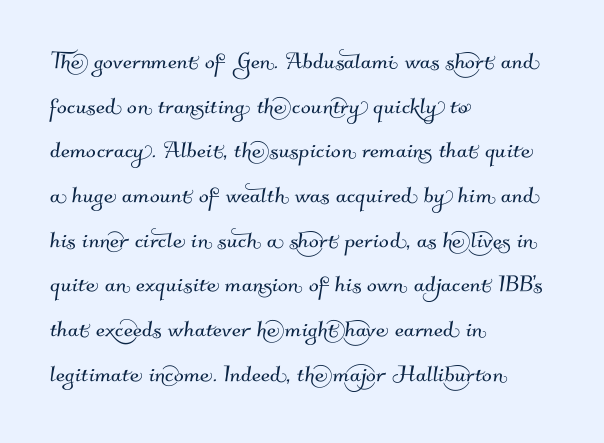
{"serif": "no", "width": "normal", "stroke_contrast": "medium", "x_height": "small", "monospaced": "no", "underline": "no", "align": "left", "line_spacing": "normal", "line_spacing_ratio": 1.54, "letter_spacing": "normal", "letter_spacing_em": 0.0, "glyph_px": 29}
